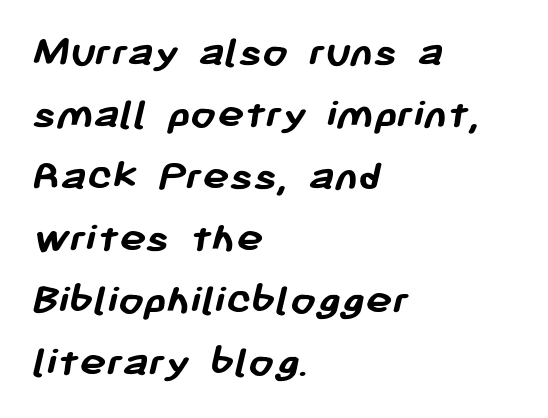
Q: Is the text bold? A: Yes.
Q: Is the typeface a serif or a sans-serif typeface? A: Sans-serif.
Q: Is the text underlined? A: No.
Q: How is the paragraph aligned? A: Left-aligned.
Q: Is the spacing between letters normal or unusually wide? A: Normal.
Q: Is the spacing between lines tight, normal or loose? A: Normal.
Q: Width (condensed, normal, or wide)? A: Normal.
Q: Stroke contrast? A: Low.
Q: x-height? A: Medium.
Q: Monospaced? A: No.
